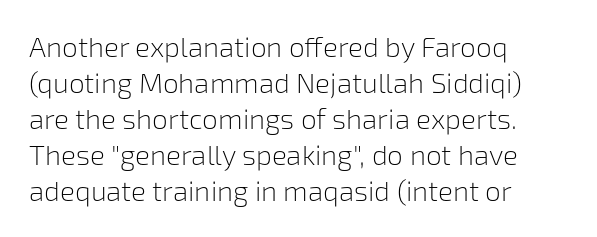
{"serif": "no", "italic": "no", "bold": "no", "weight": "light", "width": "normal", "stroke_contrast": "low", "x_height": "medium", "monospaced": "no", "underline": "no", "align": "left", "line_spacing": "normal", "line_spacing_ratio": 1.29, "letter_spacing": "normal", "letter_spacing_em": 0.0, "glyph_px": 28}
